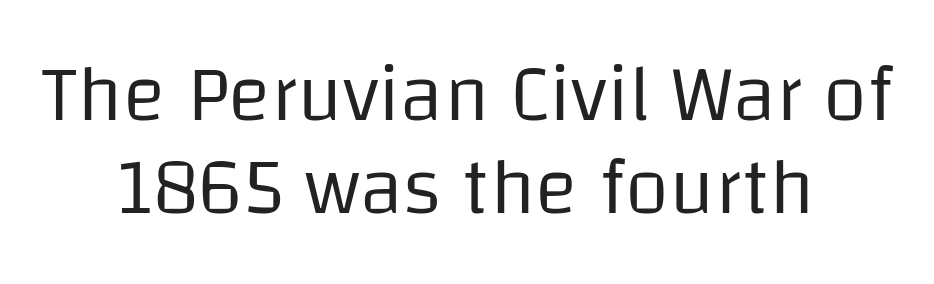
Q: Is the text bold? A: No.
Q: Is the text italic (slanted)? A: No, it is upright.
Q: Is the typeface a serif or a sans-serif typeface? A: Sans-serif.
Q: Is the text underlined? A: No.
Q: How is the paragraph aligned? A: Centered.
Q: Is the spacing between letters normal or unusually wide? A: Normal.
Q: Width (condensed, normal, or wide)? A: Normal.
Q: Stroke contrast? A: Low.
Q: x-height? A: Large.
Q: Monospaced? A: No.
